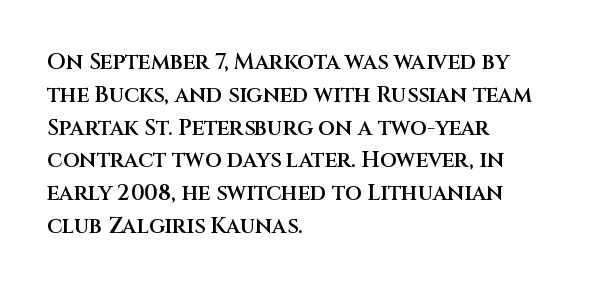
The image shows 22 px text type, upright; set left-aligned, normal line spacing (1.49x), normal letter spacing, not underlined.
